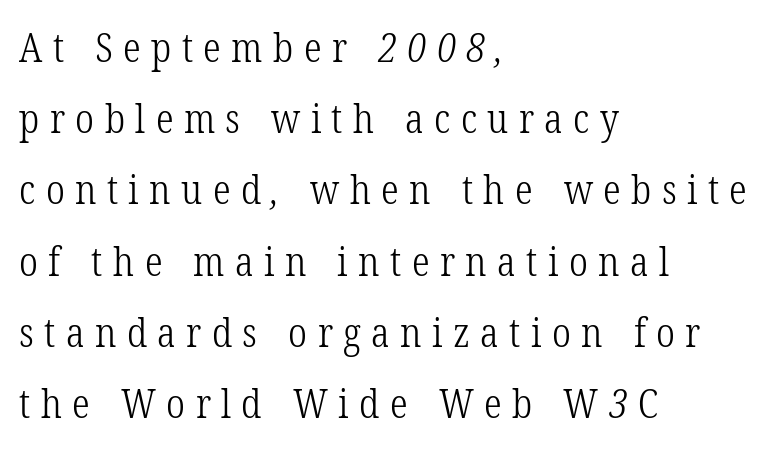
The face looks like a standard text weight, possibly lighter. Words float on clear page, feet unadorned. Observe the serifs anchoring each vertical stroke in this sample. Looks like regular typesetting: each glyph gets only the width it needs. How are the letters spaced? Widely, with obvious added tracking. The lines in this sample share a left origin and differ only in where they stop.
